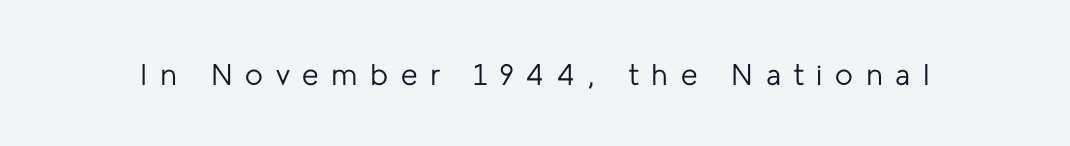
Think of a printed novel: that variable character pitch is what you see here. Ink coverage per letter is moderate at most. These lines have a slow, spaced-out rhythm from letter to letter. The type family on display is of the sans-serif kind. Words float on clear page, feet unadorned.
